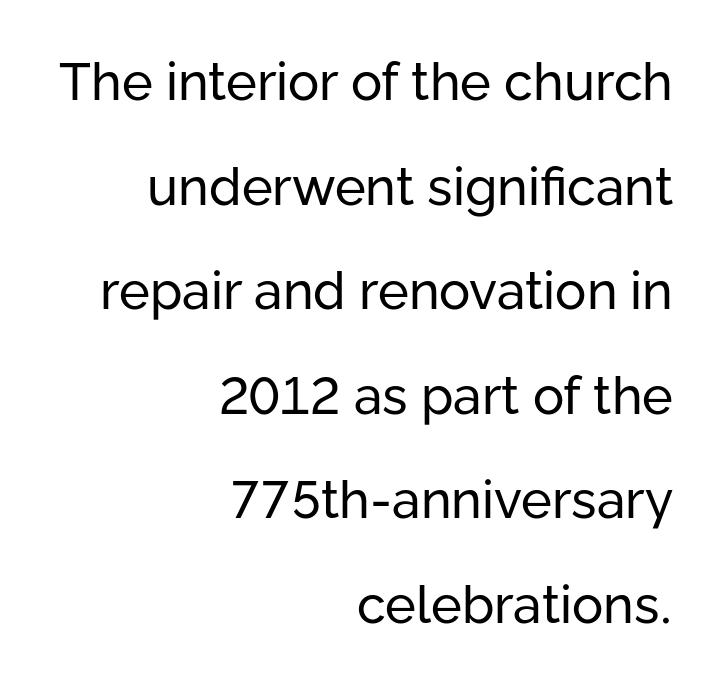
The image shows 52 px regular-weight sans-serif type, upright; set right-aligned, loose line spacing (2.01x), normal letter spacing, not underlined; low stroke contrast and a medium x-height.
